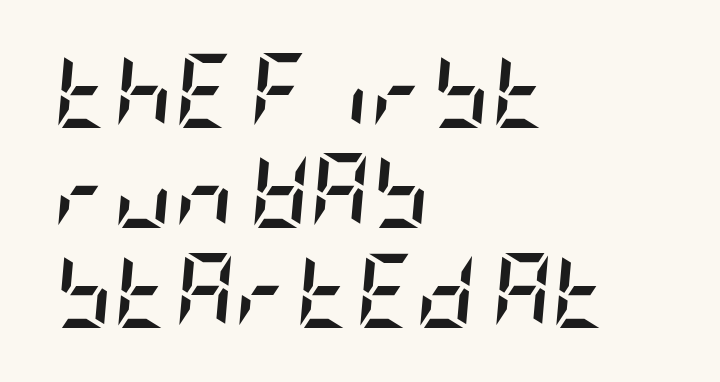
The letterforms sit shoulder to shoulder at normal distance. You'd pick this weight for a headline — it's a proper bold. This rendering uses left alignment, leaving the right contour irregular. Quick note: underline off.
